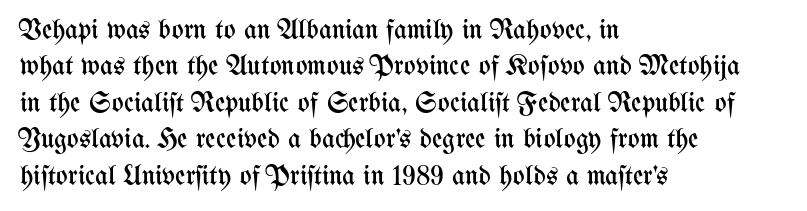
Is there much room between lines? A standard amount, neither cramped nor airy. The line texture is even and compact thanks to regular tracking. The typesetting does not lean heavy: it is not bold. Character widths vary here, with narrow letters taking less room than wide ones. Bare-footed words on every line.
